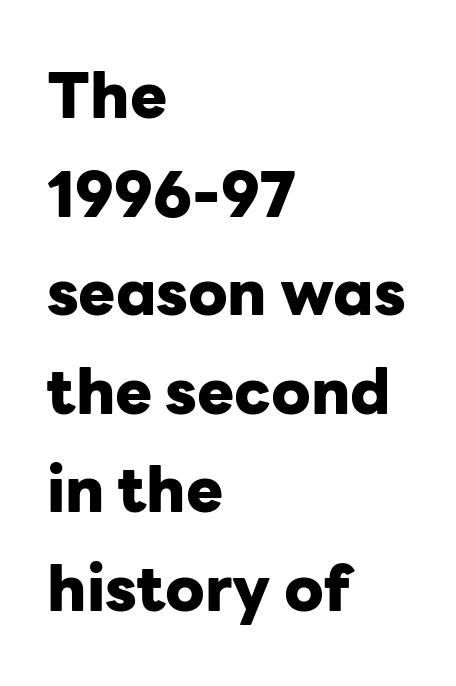
Q: Is the text bold? A: Yes.
Q: Is the text italic (slanted)? A: No, it is upright.
Q: Is the typeface a serif or a sans-serif typeface? A: Sans-serif.
Q: Is the text underlined? A: No.
Q: How is the paragraph aligned? A: Left-aligned.
Q: Is the spacing between letters normal or unusually wide? A: Normal.
Q: Is the spacing between lines tight, normal or loose? A: Normal.
Q: Width (condensed, normal, or wide)? A: Normal.
Q: Stroke contrast? A: Low.
Q: x-height? A: Medium.
Q: Monospaced? A: No.
